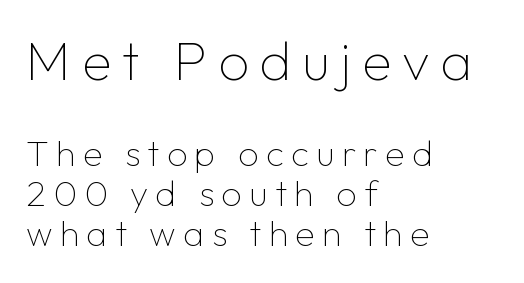
Q: Is the text bold? A: No.
Q: Is the text italic (slanted)? A: No, it is upright.
Q: Is the typeface a serif or a sans-serif typeface? A: Sans-serif.
Q: Is the text underlined? A: No.
Q: How is the paragraph aligned? A: Left-aligned.
Q: Is the spacing between letters normal or unusually wide? A: Unusually wide.
Q: Is the spacing between lines tight, normal or loose? A: Tight.
Q: Which block of text is set in a larger size, the first (top) or the second (bottom)? A: The first (top) one.
Q: Width (condensed, normal, or wide)? A: Normal.
Q: Stroke contrast? A: Low.
Q: x-height? A: Medium.
Q: Monospaced? A: No.
